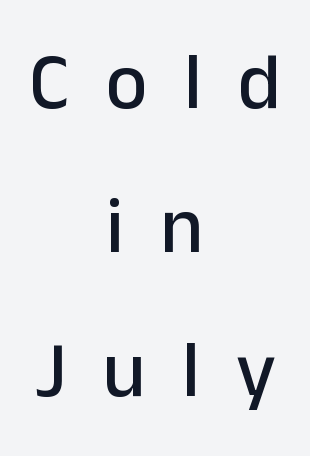
{"serif": "no", "italic": "no", "width": "normal", "stroke_contrast": "low", "x_height": "medium", "monospaced": "no", "underline": "no", "align": "center", "line_spacing_ratio": 1.8, "letter_spacing": "wide", "letter_spacing_em": 0.45, "glyph_px": 80}
